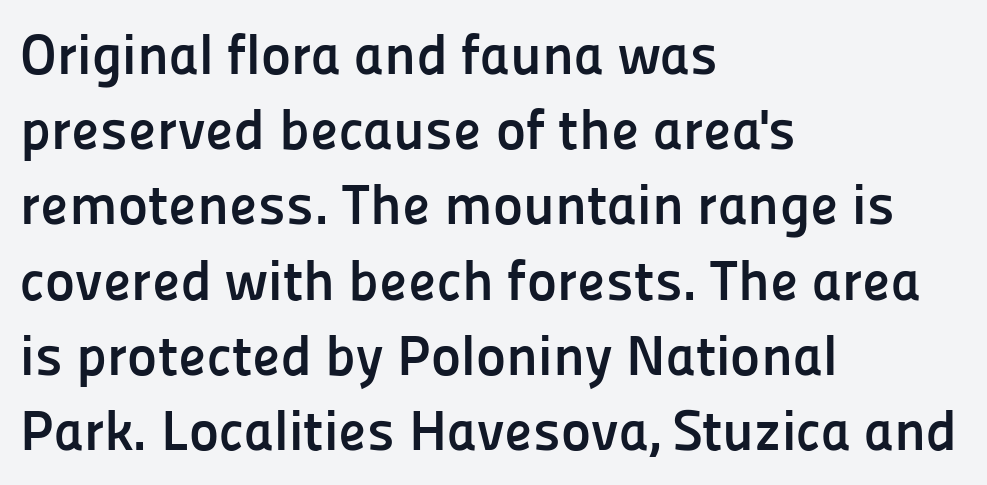
Q: Is the text bold? A: Yes.
Q: Is the text italic (slanted)? A: No, it is upright.
Q: Is the typeface a serif or a sans-serif typeface? A: Sans-serif.
Q: Is the text underlined? A: No.
Q: How is the paragraph aligned? A: Left-aligned.
Q: Is the spacing between letters normal or unusually wide? A: Normal.
Q: Is the spacing between lines tight, normal or loose? A: Normal.
Q: Width (condensed, normal, or wide)? A: Normal.
Q: Stroke contrast? A: Low.
Q: x-height? A: Medium.
Q: Monospaced? A: No.
